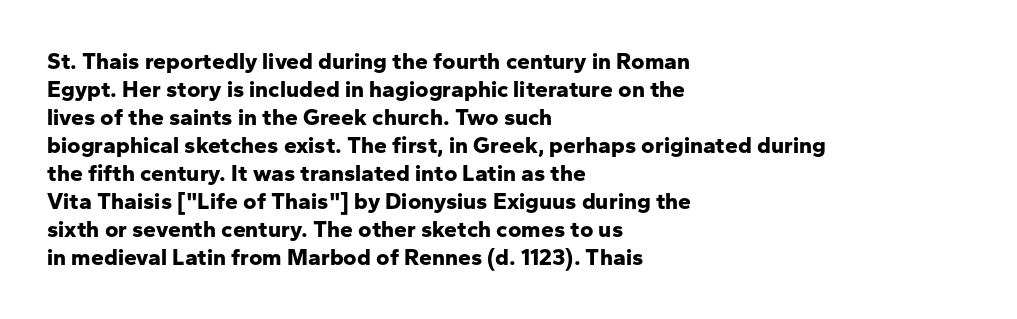
The image shows 23 px bold type, upright; set left-aligned, line spacing 1.22x, normal letter spacing, not underlined.
